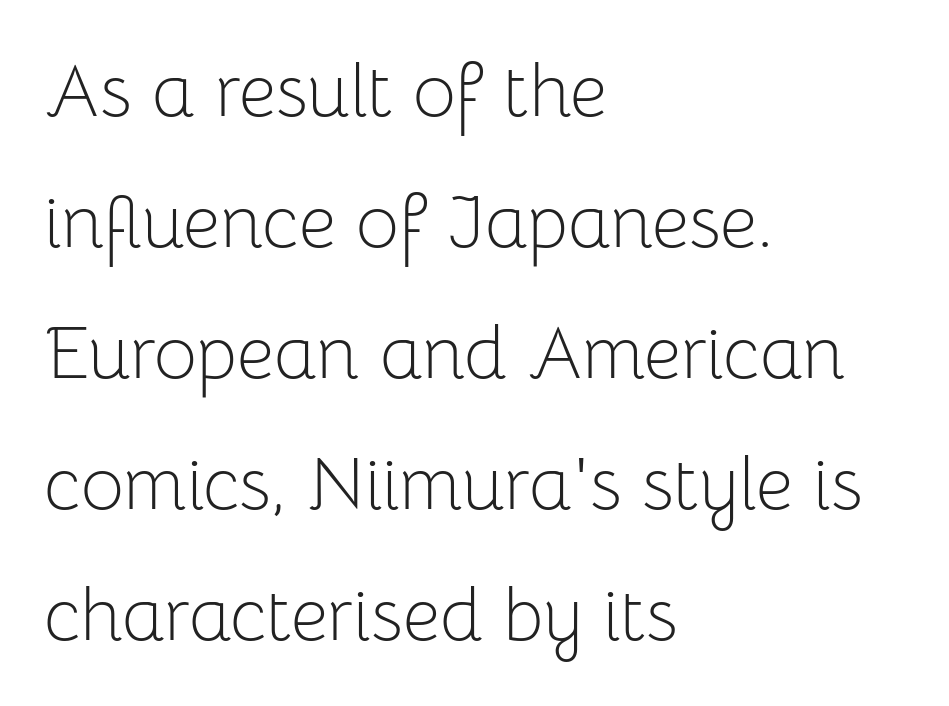
{"serif": "no", "italic": "no", "bold": "no", "weight": "light", "width": "normal", "stroke_contrast": "low", "x_height": "medium", "monospaced": "no", "underline": "no", "align": "left", "line_spacing_ratio": 1.77, "letter_spacing": "normal", "letter_spacing_em": 0.0, "glyph_px": 74}
